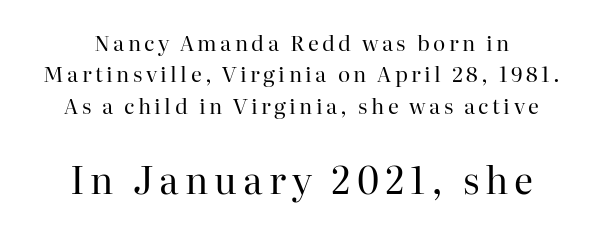
{"serif": "yes", "italic": "no", "bold": "no", "weight": "regular", "width": "normal", "stroke_contrast": "high", "x_height": "medium", "monospaced": "no", "underline": "no", "align": "center", "line_spacing": "normal", "line_spacing_ratio": 1.5, "larger_block": "second", "size_ratio": 1.76, "glyph_px": 37}
